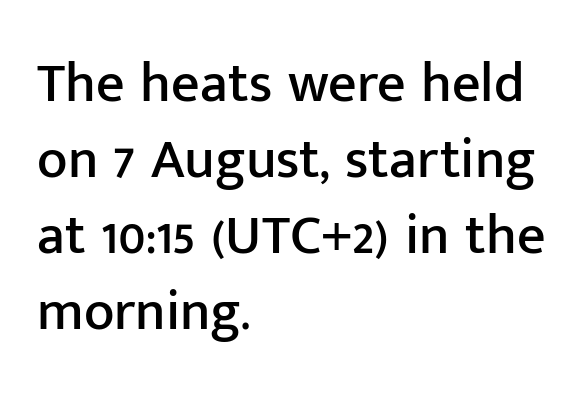
{"serif": "no", "italic": "no", "width": "normal", "stroke_contrast": "low", "x_height": "medium", "monospaced": "no", "underline": "no", "align": "left", "line_spacing": "normal", "line_spacing_ratio": 1.36, "letter_spacing": "normal", "letter_spacing_em": 0.0, "glyph_px": 56}
